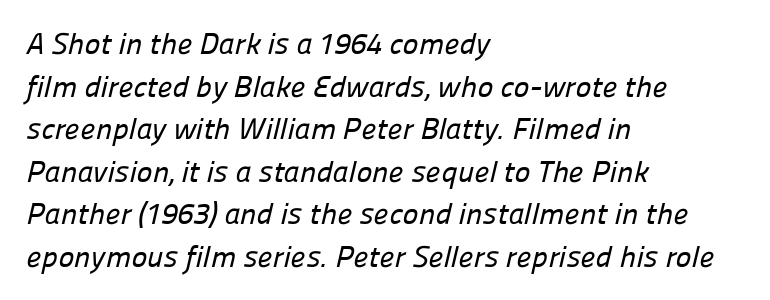
{"serif": "no", "width": "normal", "stroke_contrast": "low", "x_height": "medium", "monospaced": "no", "underline": "no", "align": "left", "line_spacing": "normal", "line_spacing_ratio": 1.42, "letter_spacing": "normal", "letter_spacing_em": 0.0, "glyph_px": 30}
